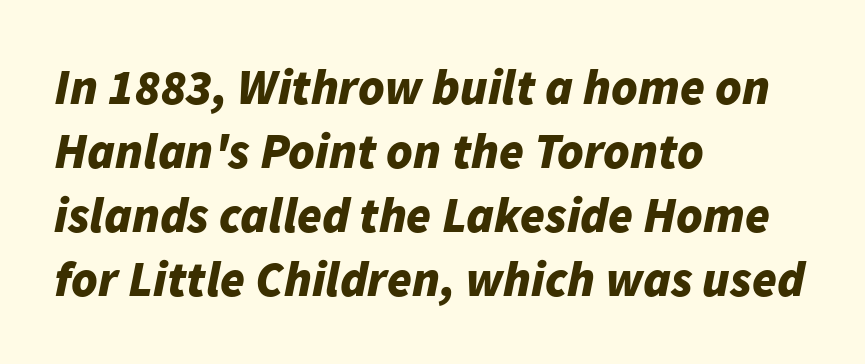
Q: Is the text bold? A: Yes.
Q: Is the text italic (slanted)? A: Yes, it leans right by about 11 degrees.
Q: Is the text underlined? A: No.
Q: How is the paragraph aligned? A: Left-aligned.
Q: Is the spacing between letters normal or unusually wide? A: Normal.
Q: Is the spacing between lines tight, normal or loose? A: Normal.
Q: Width (condensed, normal, or wide)? A: Normal.
Q: Stroke contrast? A: Low.
Q: x-height? A: Medium.
Q: Monospaced? A: No.
